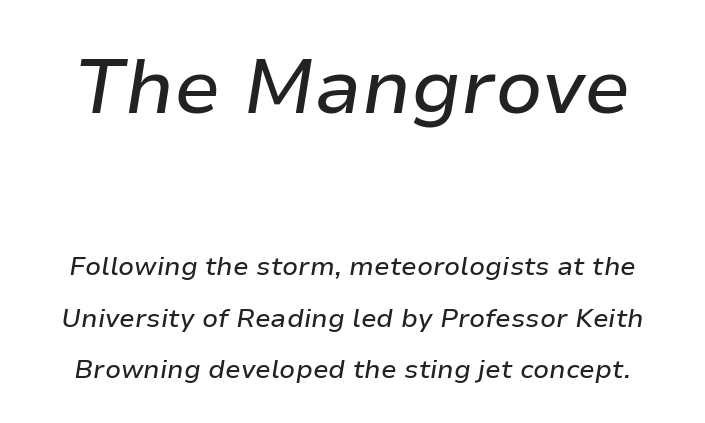
Q: Is the text italic (slanted)? A: Yes, it leans right by about 9 degrees.
Q: Is the text underlined? A: No.
Q: Is the spacing between letters normal or unusually wide? A: Normal.
Q: Is the spacing between lines tight, normal or loose? A: Loose.
Q: Which block of text is set in a larger size, the first (top) or the second (bottom)? A: The first (top) one.
Q: Width (condensed, normal, or wide)? A: Normal.
Q: Stroke contrast? A: Low.
Q: x-height? A: Medium.
Q: Monospaced? A: No.
